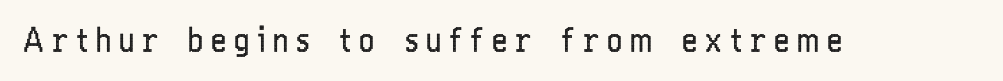
The image shows 33 px regular-weight, condensed sans-serif type, upright; set unusually wide letter spacing (+0.23 em), not underlined; low stroke contrast and a medium x-height.
